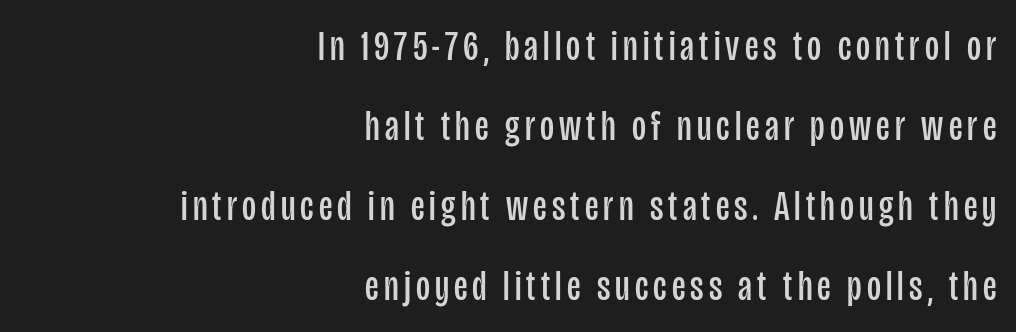
The space beneath each line is pristine and unruled. The rendering anchors every line to the right-hand side. Spacing verdict: proportional, widths tailored to each character. Tall strokes in this sample are plumb rather than angled. The font family rendered here belongs to the sans-serif group.
